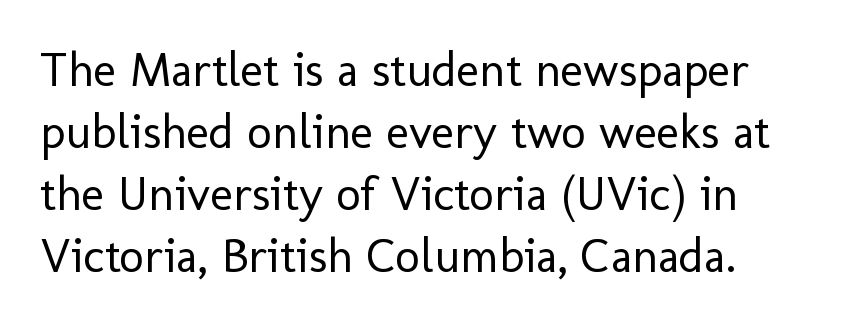
The image shows 48 px regular-weight sans-serif type, upright; set left-aligned, normal line spacing (1.29x), normal letter spacing, not underlined; low stroke contrast and a medium x-height.
